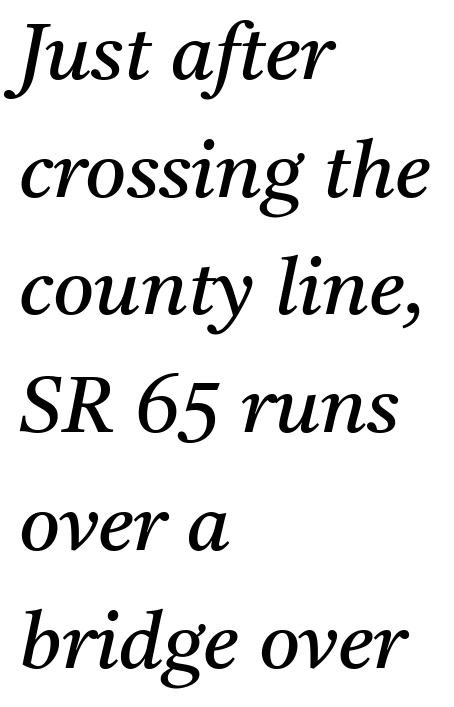
Bold? No — there's no thickening of the strokes. The paragraph shown leans on its left margin. To sum up the face: it has serifs. The letterforms sit shoulder to shoulder at normal distance. A typesetter would call this leading conventional body-copy spacing. Yep, that's italic — everything's leaning.
